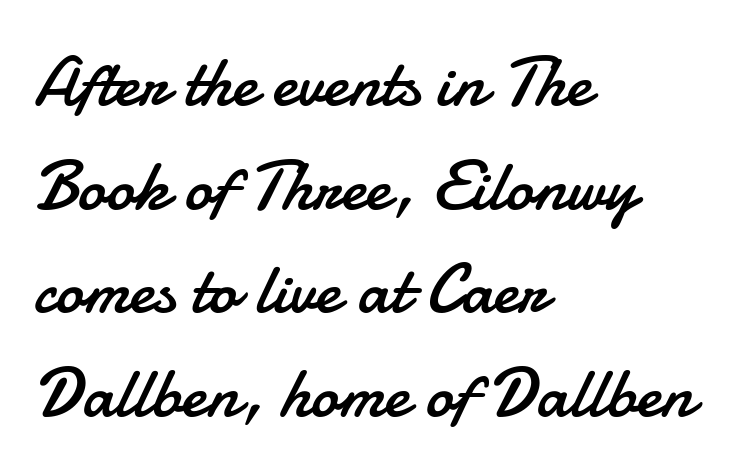
The image shows 70 px regular-weight sans-serif type; set left-aligned, normal line spacing (1.48x), normal letter spacing, not underlined; low stroke contrast and a small x-height.
